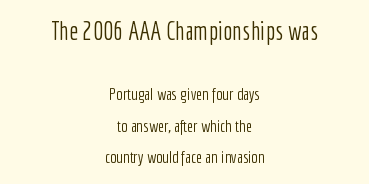
Q: Is the text bold? A: No.
Q: Is the text italic (slanted)? A: No, it is upright.
Q: Is the text underlined? A: No.
Q: How is the paragraph aligned? A: Centered.
Q: Is the spacing between letters normal or unusually wide? A: Normal.
Q: Which block of text is set in a larger size, the first (top) or the second (bottom)? A: The first (top) one.
